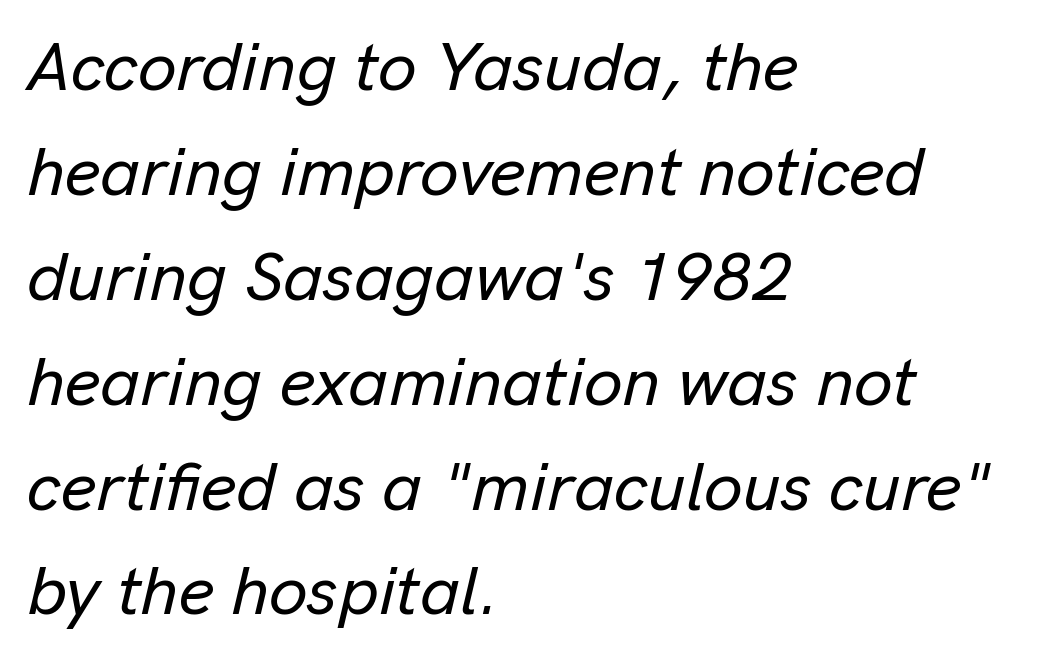
The image shows 69 px text type, italic (leaning right); set left-aligned, normal line spacing (1.52x), normal letter spacing, not underlined; low stroke contrast and a medium x-height.
